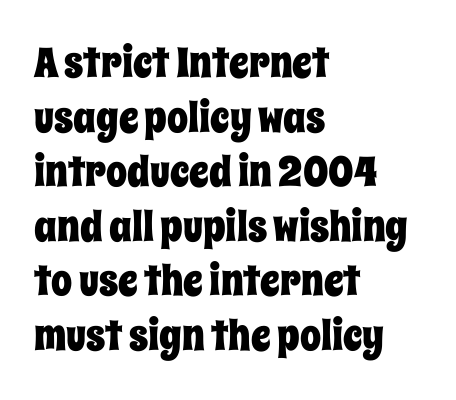
These lines were composed using upright roman letters. The passage shown is typed in a proportional face where columns would drift. Line spacing here is normal. Words appear dense and cohesive because spacing is normal.
